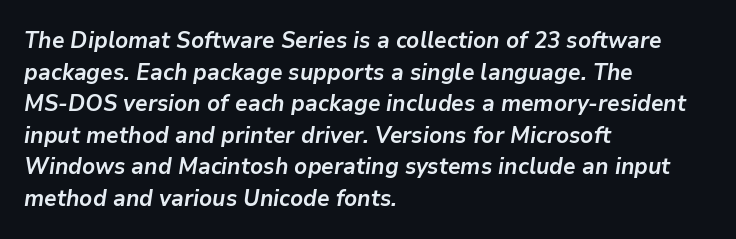
Emphasis-style slanted type is in use. Short and long lines alike share a common starting point at left. Quick note: interline space is typical. A full-strength bold gives these letters their thick strokes.
